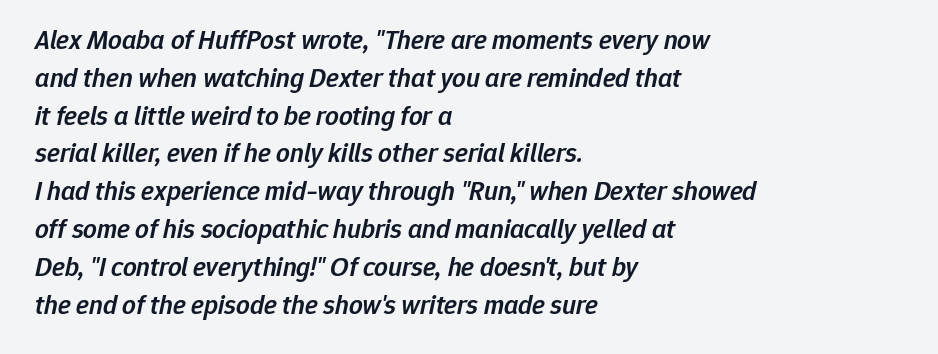
{"italic": "yes", "lean": "right", "slant_degrees": 12, "bold": "semi", "underline": "no", "align": "left", "line_spacing": "normal", "line_spacing_ratio": 1.4, "letter_spacing": "normal", "letter_spacing_em": 0.0, "glyph_px": 27}
